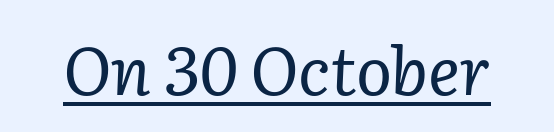
The whole block is typeset with a tilt. The rendering uses natural spacing where letterforms have individual widths. In designer terms, the underline attribute is active on this setting. No extra ink here — the face is not bold.
